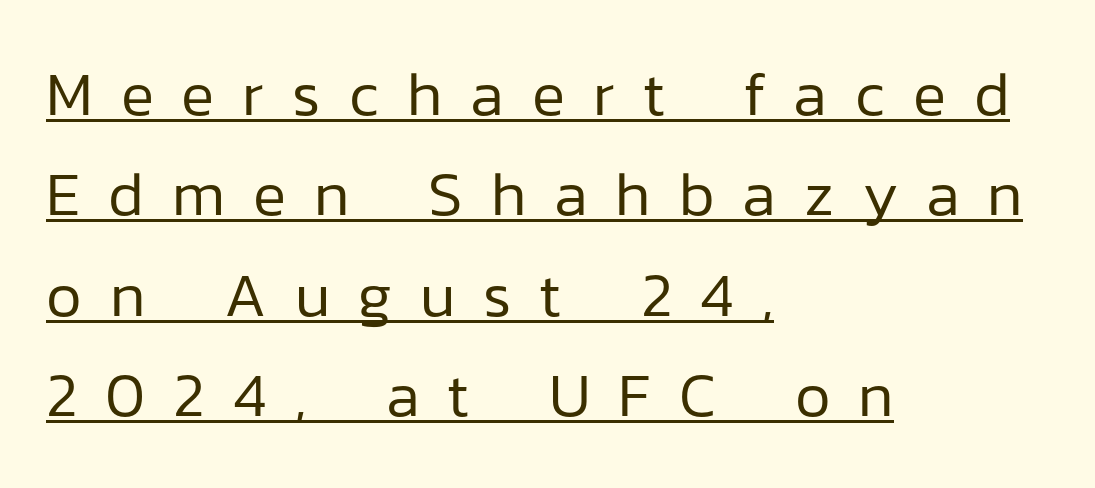
The image shows 62 px regular-weight sans-serif type, upright; set left-aligned, normal line spacing (1.62x), unusually wide letter spacing (+0.45 em), underlined; low stroke contrast and a medium x-height.
